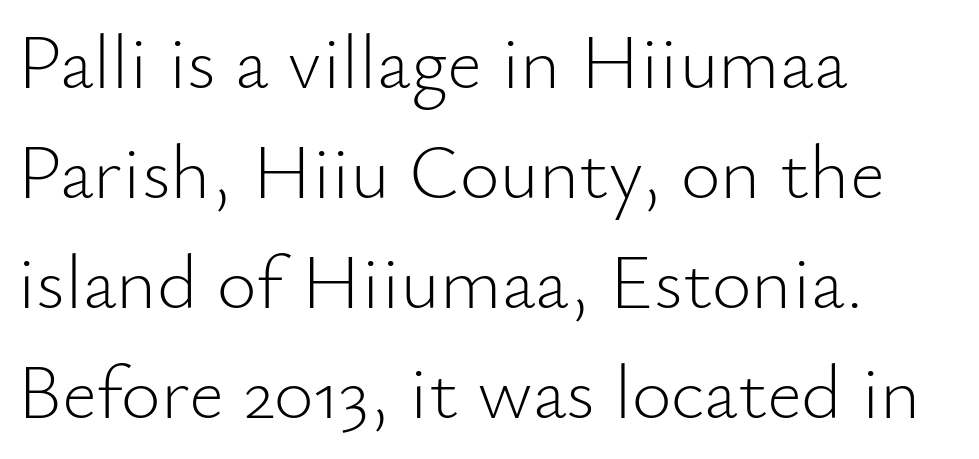
{"serif": "no", "italic": "no", "bold": "no", "weight": "light", "width": "normal", "stroke_contrast": "low", "x_height": "small", "monospaced": "no", "underline": "no", "align": "left", "line_spacing": "normal", "line_spacing_ratio": 1.43, "letter_spacing": "normal", "letter_spacing_em": 0.0, "glyph_px": 77}
